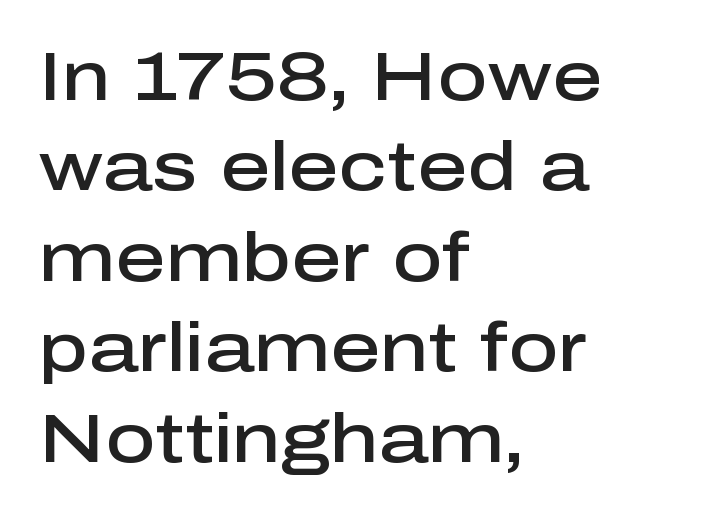
{"serif": "no", "italic": "no", "bold": "semi", "weight": "semibold", "width": "normal", "stroke_contrast": "low", "x_height": "medium", "monospaced": "no", "underline": "no", "align": "left", "line_spacing": "normal", "line_spacing_ratio": 1.31, "letter_spacing": "normal", "letter_spacing_em": 0.0, "glyph_px": 69}
